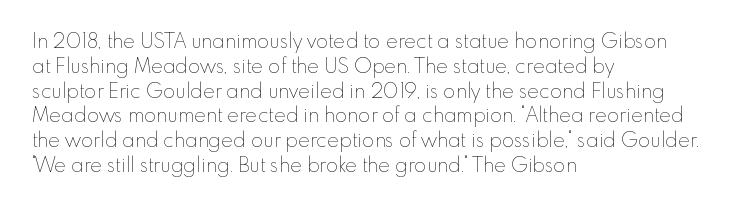
The image shows 20 px text type, upright; set left-aligned, line spacing 1.24x, normal letter spacing, not underlined.
